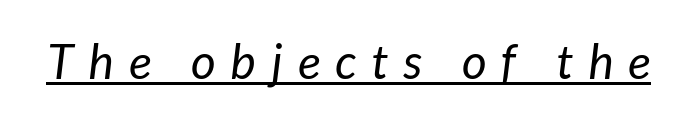
The letters advance in unequal steps, a hallmark of proportional type. Short note: letters widely spaced. Stroke mass is kept to a normal reading level or below. Classification — sans serif.
